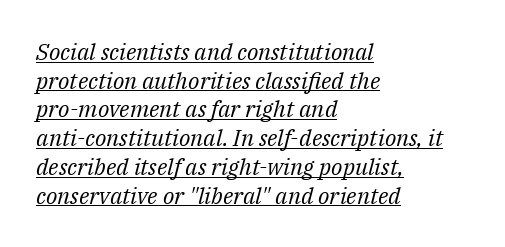
Is the stroke heavy? The answer is a plain regular-or-lighter. You can tell it's italic because the verticals aren't actually vertical. These lines stack with their left ends in a neat column. The horizontal fit of the characters is conventional and even. Compared with undecorated copy, this sample adds a rule below the words. The vertical gap from one line to the next is medium.
